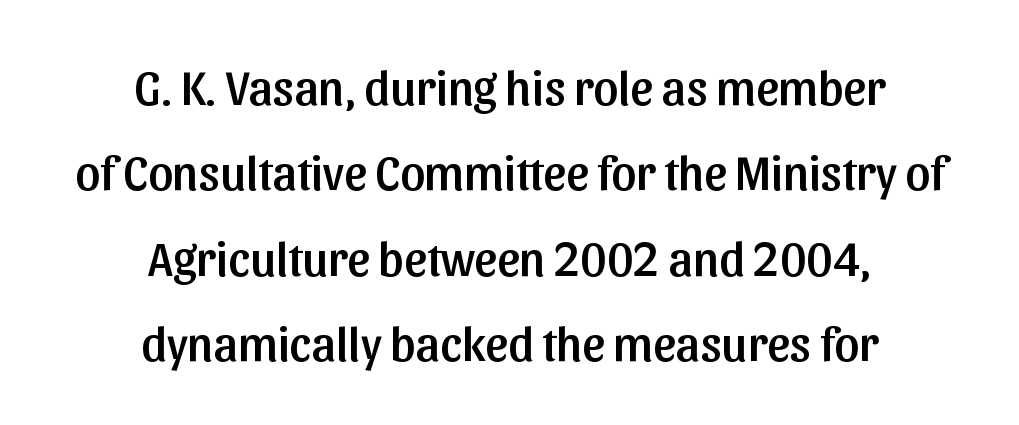
Q: Is the text italic (slanted)? A: No, it is upright.
Q: Is the typeface a serif or a sans-serif typeface? A: Sans-serif.
Q: Is the text underlined? A: No.
Q: How is the paragraph aligned? A: Centered.
Q: Is the spacing between letters normal or unusually wide? A: Normal.
Q: Width (condensed, normal, or wide)? A: Normal.
Q: Stroke contrast? A: Low.
Q: x-height? A: Medium.
Q: Monospaced? A: No.
